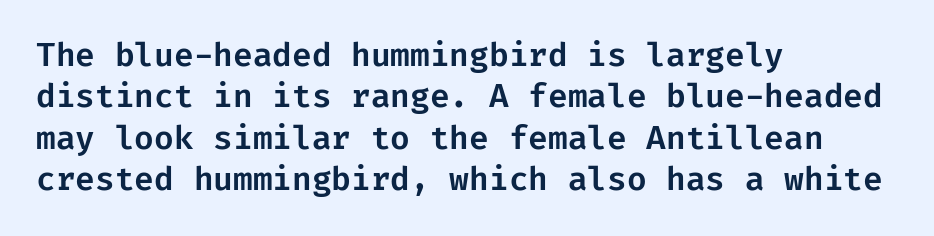
The image shows 32 px sans-serif type, upright; set left-aligned, normal line spacing (1.29x), normal letter spacing, not underlined; low stroke contrast and a medium x-height.
